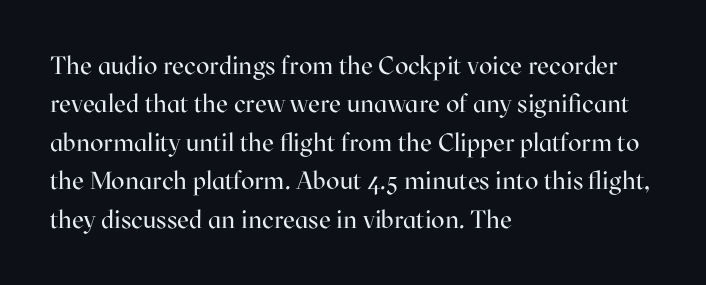
This sample uses an upright cut, with every glyph sitting square on the baseline. The string is rendered with underlining switched off. Tracking value appears to be zero — textbook default spacing. The lines in this sample share a left origin and differ only in where they stop. Vertical spacing — default.
